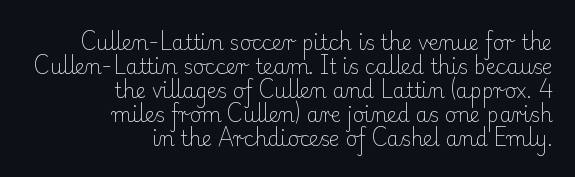
The font is comparable to plain body text, perhaps lighter. Horizontally, the lines are justified to the trailing edge only. Descenders are the only things crossing below the line. Every character sits straight up, as roman type does.
